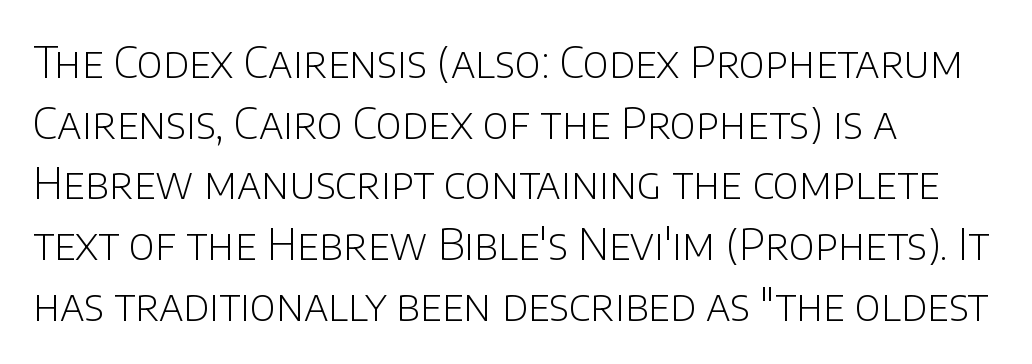
The image shows 43 px light sans-serif type, upright; set left-aligned, normal line spacing (1.41x), normal letter spacing, not underlined; low stroke contrast and a large x-height.
